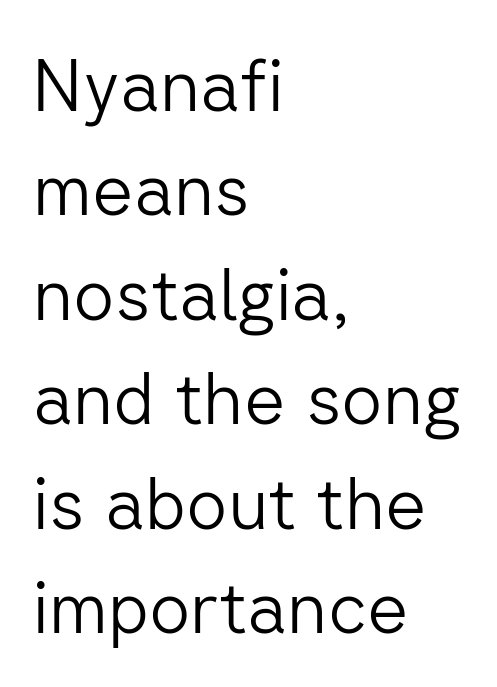
In terms of letterspacing, this is plain default setting. Is the type heavy? It reads as light-to-regular instead. In terms of letterform style, serifs are entirely absent. The typesetter chose a ragged-right arrangement here. Rendered with straight, roman letterforms.
